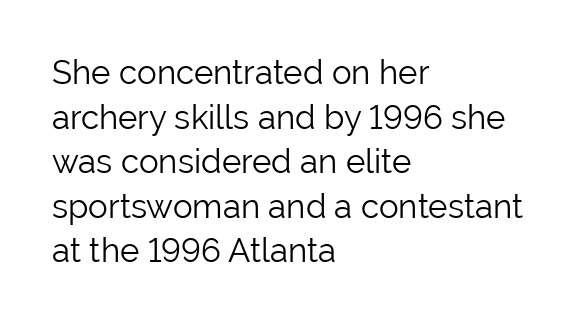
Style check: upright. A typesetter would call this leading conventional body-copy spacing. Is the type heavy? It reads as light-to-regular instead. Does the type have serifs? No, each stem ends abruptly. Compared with typical body copy, the letter spacing here is the same. The paragraph has a hard left edge and a soft right edge.
